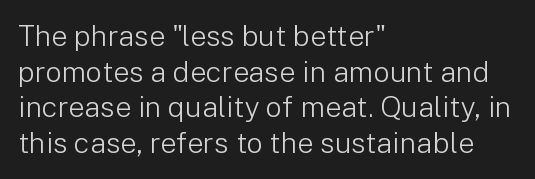
Q: Is the text bold? A: No.
Q: Is the text italic (slanted)? A: No, it is upright.
Q: Is the typeface a serif or a sans-serif typeface? A: Sans-serif.
Q: Is the text underlined? A: No.
Q: How is the paragraph aligned? A: Left-aligned.
Q: Is the spacing between letters normal or unusually wide? A: Normal.
Q: Width (condensed, normal, or wide)? A: Normal.
Q: Stroke contrast? A: Low.
Q: x-height? A: Medium.
Q: Monospaced? A: No.
